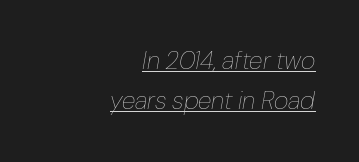
The image shows 25 px text type, italic (leaning right); set right-aligned, normal line spacing (1.62x), normal letter spacing, underlined.
